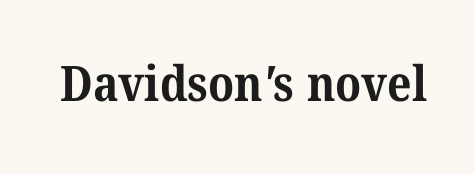
Is this a fixed-width face? No — the glyphs have proportional, varying widths. Clear beneath every line of the passage. Compared with typical body copy, the letter spacing here is the same. To sum up the face: it has serifs. Weight check: bold — yes, fully.
